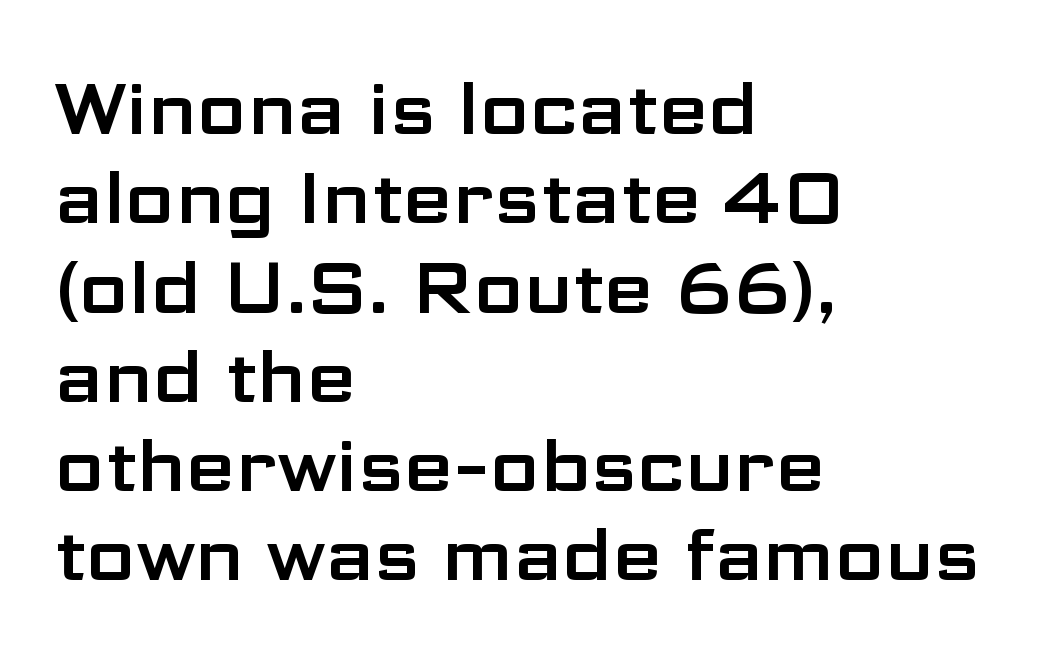
{"serif": "no", "italic": "no", "width": "wide", "stroke_contrast": "low", "x_height": "medium", "monospaced": "no", "underline": "no", "align": "left", "line_spacing_ratio": 1.24, "letter_spacing": "normal", "letter_spacing_em": 0.0, "glyph_px": 72}
